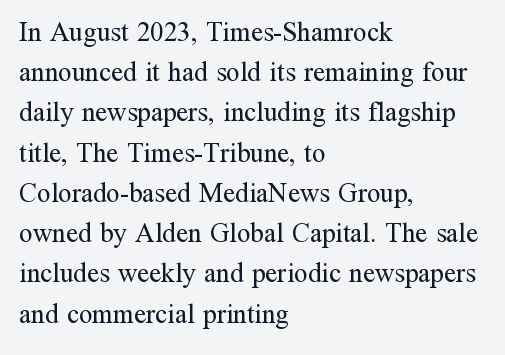
Q: Is the text bold? A: No.
Q: Is the text italic (slanted)? A: No, it is upright.
Q: Is the text underlined? A: No.
Q: How is the paragraph aligned? A: Left-aligned.
Q: Is the spacing between letters normal or unusually wide? A: Normal.
Q: Is the spacing between lines tight, normal or loose? A: Normal.
